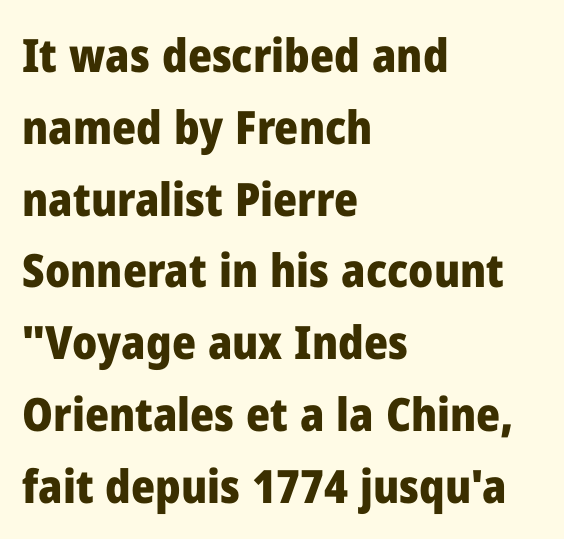
The image shows 46 px heavy sans-serif type, upright; set left-aligned, normal line spacing (1.56x), normal letter spacing, not underlined; low stroke contrast and a medium x-height.
